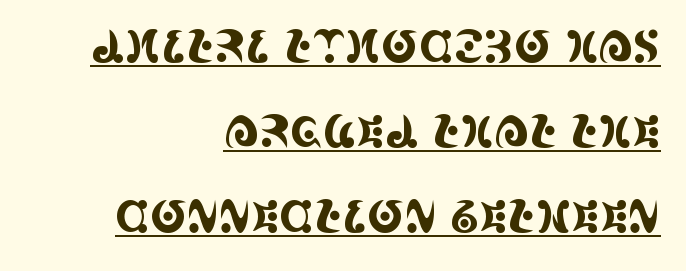
Q: Is the text italic (slanted)? A: No, it is upright.
Q: Is the typeface a serif or a sans-serif typeface? A: Serif.
Q: Is the text underlined? A: Yes.
Q: How is the paragraph aligned? A: Right-aligned.
Q: Is the spacing between letters normal or unusually wide? A: Normal.
Q: Is the spacing between lines tight, normal or loose? A: Loose.
Q: Width (condensed, normal, or wide)? A: Condensed.
Q: x-height? A: Large.
Q: Monospaced? A: No.
